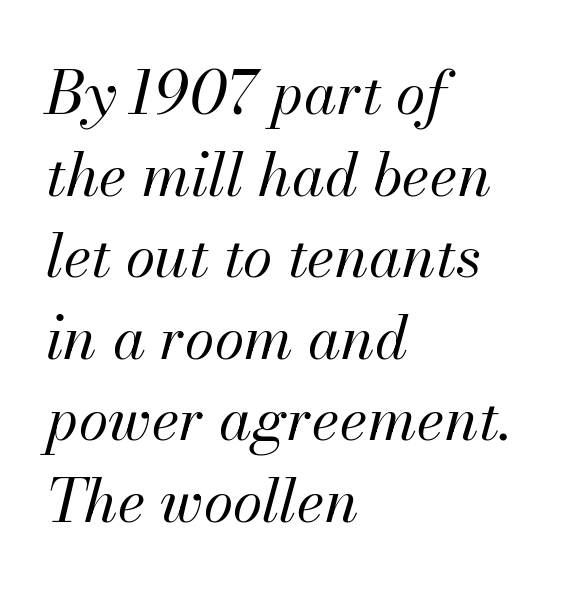
The image shows 60 px regular-weight type, italic (leaning right); set left-aligned, normal line spacing (1.36x), normal letter spacing, not underlined; medium stroke contrast and a small x-height.
